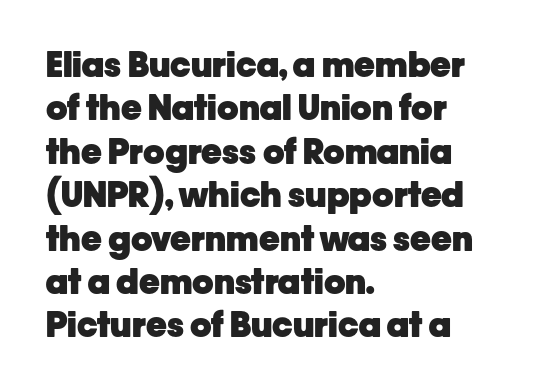
The image shows 35 px heavy sans-serif type, upright; set left-aligned, line spacing 1.24x, normal letter spacing, not underlined; low stroke contrast and a medium x-height.
